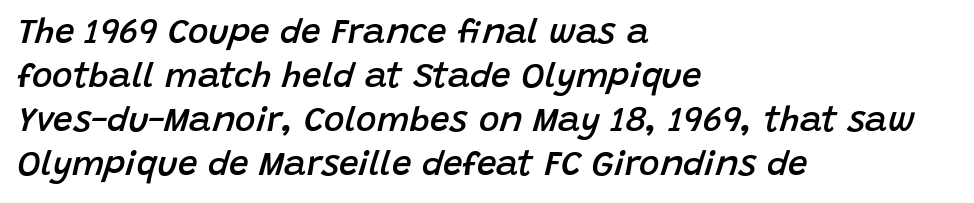
{"italic": "yes", "lean": "right", "slant_degrees": 15, "bold": "semi", "weight": "semibold", "width": "normal", "stroke_contrast": "low", "x_height": "large", "monospaced": "no", "underline": "no", "align": "left", "line_spacing": "normal", "line_spacing_ratio": 1.26, "letter_spacing": "normal", "letter_spacing_em": 0.0, "glyph_px": 35}
